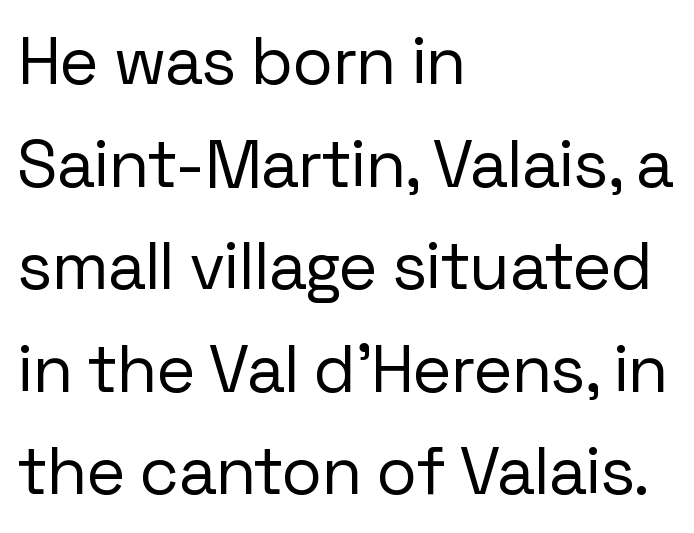
{"serif": "no", "italic": "no", "bold": "no", "weight": "regular", "width": "normal", "stroke_contrast": "low", "x_height": "medium", "monospaced": "no", "underline": "no", "align": "left", "line_spacing": "normal", "line_spacing_ratio": 1.53, "letter_spacing": "normal", "letter_spacing_em": 0.0, "glyph_px": 67}
